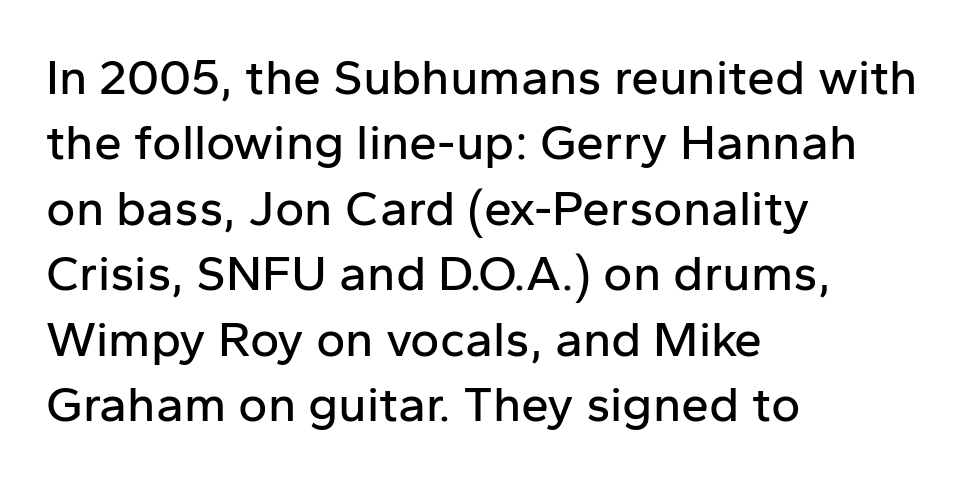
{"serif": "no", "italic": "no", "width": "normal", "stroke_contrast": "low", "x_height": "medium", "monospaced": "no", "underline": "no", "align": "left", "line_spacing": "normal", "line_spacing_ratio": 1.31, "letter_spacing": "normal", "letter_spacing_em": 0.0, "glyph_px": 50}
